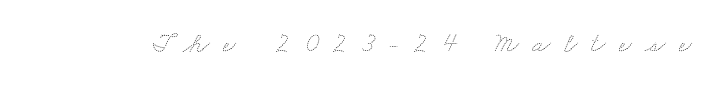
The image shows 28 px thin, wide type; set unusually wide letter spacing (+0.47 em), not underlined; medium stroke contrast and a small x-height.
